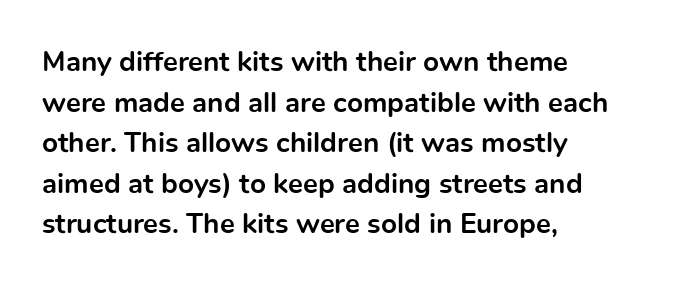
The image shows 28 px bold sans-serif type, upright; set left-aligned, normal line spacing (1.45x), normal letter spacing, not underlined; a medium x-height.
